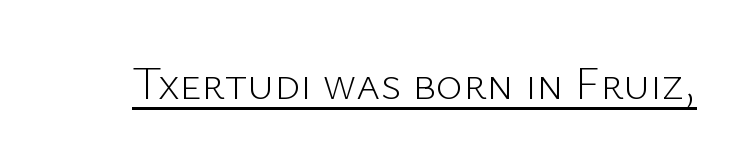
The image shows 46 px light sans-serif type, upright; set normal letter spacing, underlined; low stroke contrast and a medium x-height.
